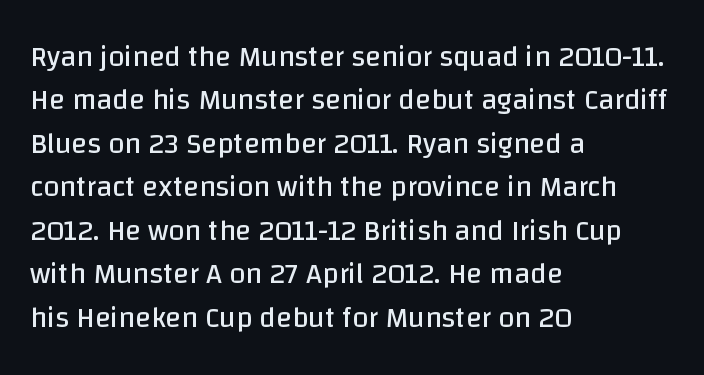
The image shows 29 px regular-weight sans-serif type, upright; set left-aligned, normal line spacing (1.5x), normal letter spacing, not underlined; low stroke contrast and a large x-height.
